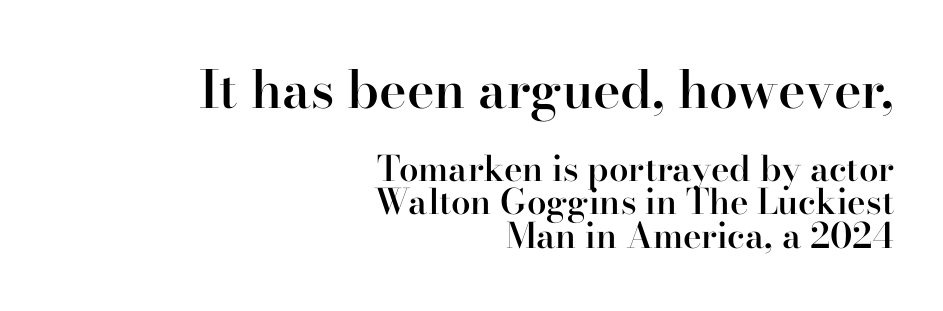
{"serif": "yes", "italic": "no", "bold": "semi", "weight": "semibold", "width": "normal", "stroke_contrast": "high", "x_height": "small", "monospaced": "no", "underline": "no", "align": "right", "line_spacing": "tight", "line_spacing_ratio": 0.96, "letter_spacing": "normal", "letter_spacing_em": 0.0, "larger_block": "first", "size_ratio": 1.49, "glyph_px": 52}
